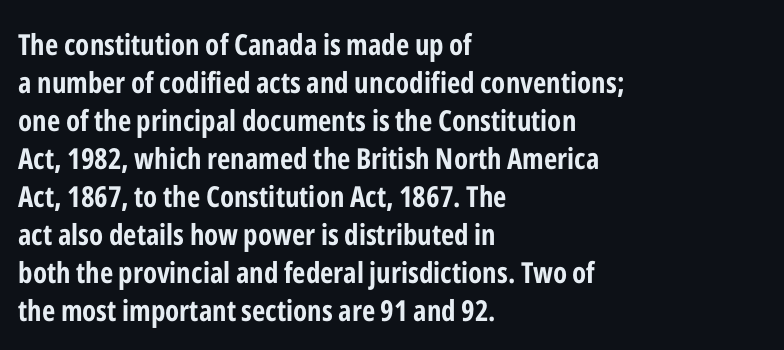
The image shows 29 px bold, condensed sans-serif type, upright; set left-aligned, normal line spacing (1.31x), normal letter spacing, not underlined; low stroke contrast and a medium x-height.
